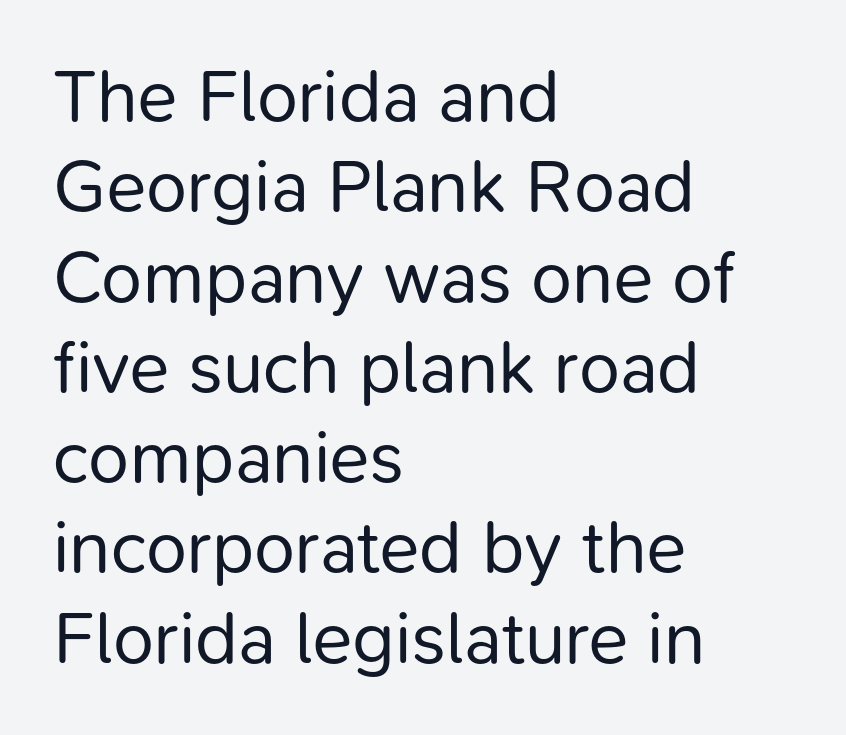
The image shows 74 px regular-weight sans-serif type, upright; set left-aligned, line spacing 1.22x, normal letter spacing, not underlined; low stroke contrast and a medium x-height.
